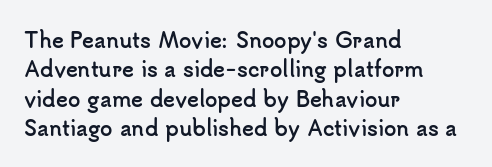
{"italic": "no", "bold": "yes", "underline": "no", "align": "left", "line_spacing": "normal", "line_spacing_ratio": 1.47, "letter_spacing": "normal", "letter_spacing_em": 0.0, "glyph_px": 20}
